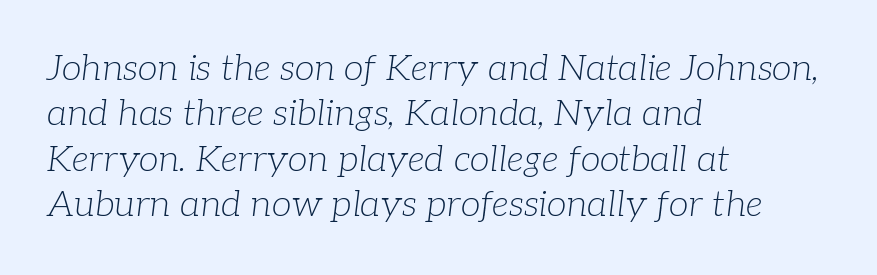
The image shows 36 px light serif type, italic (leaning right); set left-aligned, normal line spacing (1.26x), normal letter spacing, not underlined; low stroke contrast and a medium x-height.
